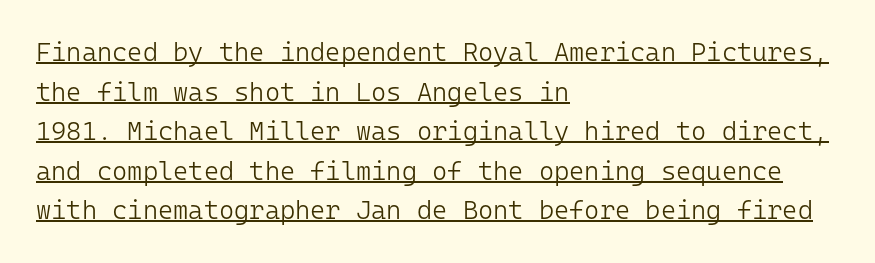
{"italic": "no", "bold": "no", "underline": "yes", "align": "left", "line_spacing": "normal", "line_spacing_ratio": 1.52, "letter_spacing": "normal", "letter_spacing_em": 0.0, "glyph_px": 26}
